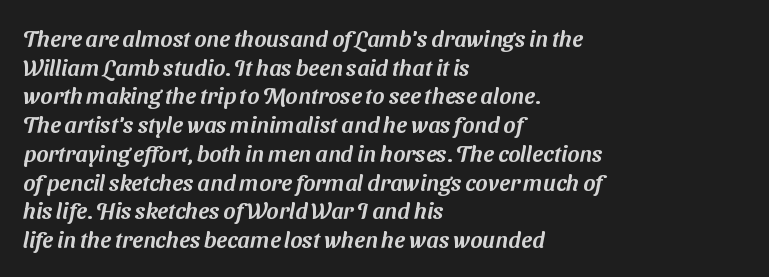
The image shows 23 px text type; set left-aligned, normal line spacing (1.25x), normal letter spacing, not underlined.
